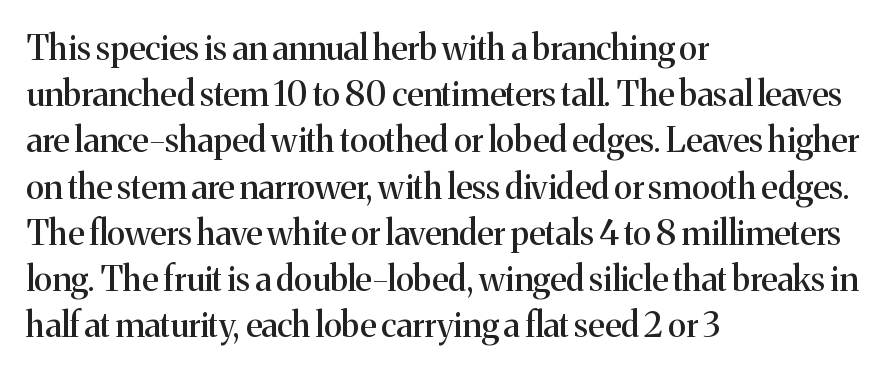
Q: Is the text italic (slanted)? A: No, it is upright.
Q: Is the typeface a serif or a sans-serif typeface? A: Serif.
Q: Is the text underlined? A: No.
Q: How is the paragraph aligned? A: Left-aligned.
Q: Is the spacing between letters normal or unusually wide? A: Normal.
Q: Is the spacing between lines tight, normal or loose? A: Normal.
Q: Width (condensed, normal, or wide)? A: Normal.
Q: Stroke contrast? A: Medium.
Q: x-height? A: Medium.
Q: Monospaced? A: No.
